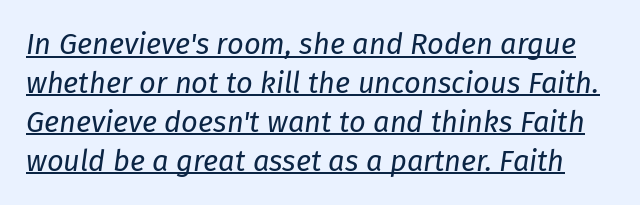
Think of a printed novel: that variable character pitch is what you see here. Compared with a typical body face, this is equally light or lighter still. Every character sits at an angle, as italics do. The rendering uses a moderate line-height, typical for paragraphs. A typographer would call this underscored text.
